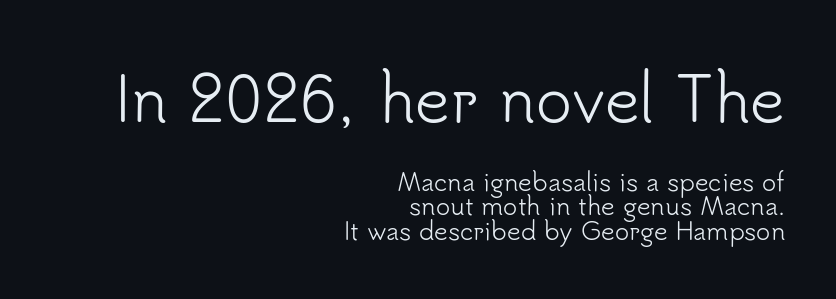
The image shows 61 px light sans-serif type, upright; set right-aligned, tight line spacing (1.03x), normal letter spacing, not underlined; the first (top) block is 2.54x larger; low stroke contrast and a small x-height.
